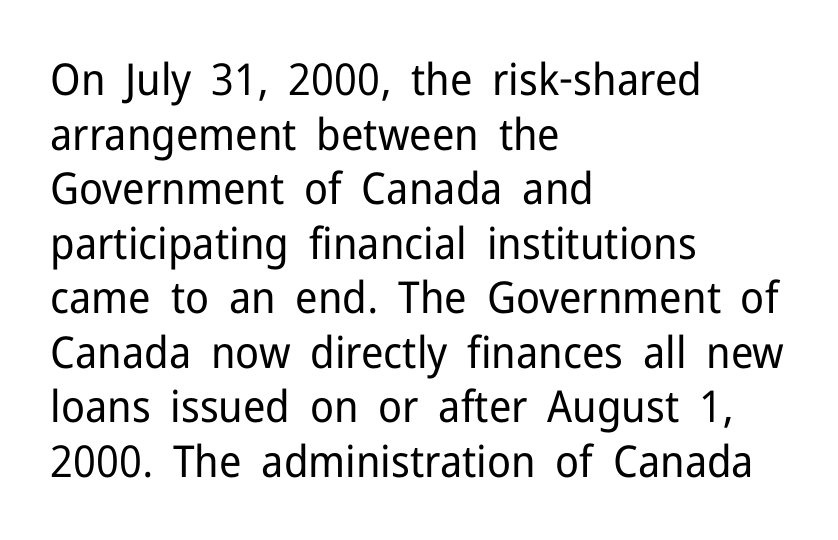
Q: Is the text bold? A: No.
Q: Is the text italic (slanted)? A: No, it is upright.
Q: Is the typeface a serif or a sans-serif typeface? A: Sans-serif.
Q: Is the text underlined? A: No.
Q: How is the paragraph aligned? A: Left-aligned.
Q: Is the spacing between letters normal or unusually wide? A: Normal.
Q: Width (condensed, normal, or wide)? A: Normal.
Q: Stroke contrast? A: Low.
Q: x-height? A: Medium.
Q: Monospaced? A: No.
